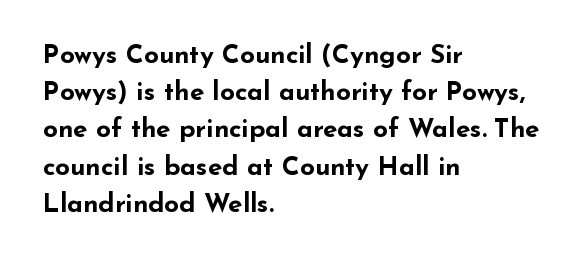
Notice how descenders clear the ascenders below comfortably — that's standard leading. Compared with an ordinary text face, these strokes are far heavier — a full bold. Compared with typical body copy, the letter spacing here is the same. Italic: no, the glyphs are upright roman. The rag falls on the right side of this text block. Descenders hang freely into open space.
